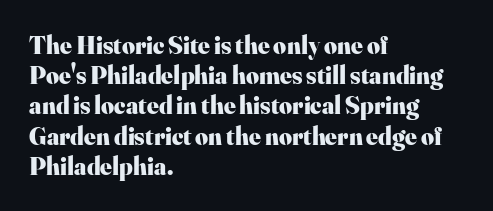
The passage shown is emphatically bold. The space directly below the letters is spotless. Tracking here is standard; glyphs follow each other at the usual distance. Where is the straight margin? On the left.
